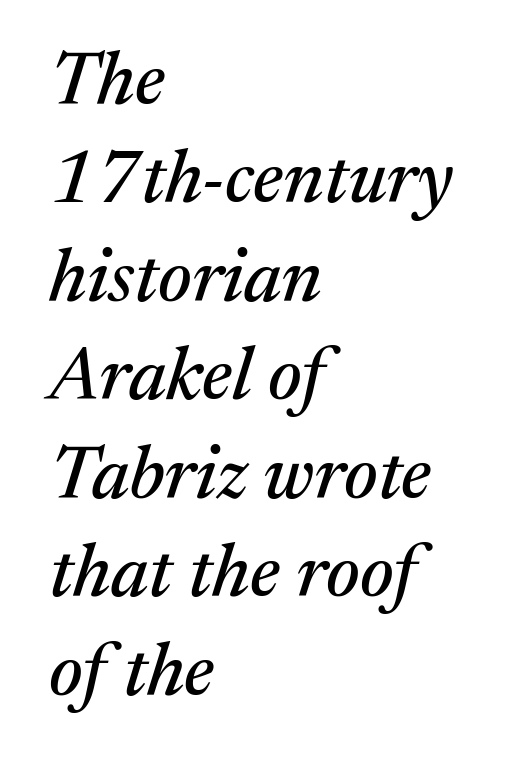
Q: Is the text italic (slanted)? A: Yes, it leans right by about 17 degrees.
Q: Is the typeface a serif or a sans-serif typeface? A: Serif.
Q: Is the text underlined? A: No.
Q: How is the paragraph aligned? A: Left-aligned.
Q: Is the spacing between letters normal or unusually wide? A: Normal.
Q: Is the spacing between lines tight, normal or loose? A: Normal.
Q: Width (condensed, normal, or wide)? A: Normal.
Q: Stroke contrast? A: Medium.
Q: x-height? A: Medium.
Q: Monospaced? A: No.
